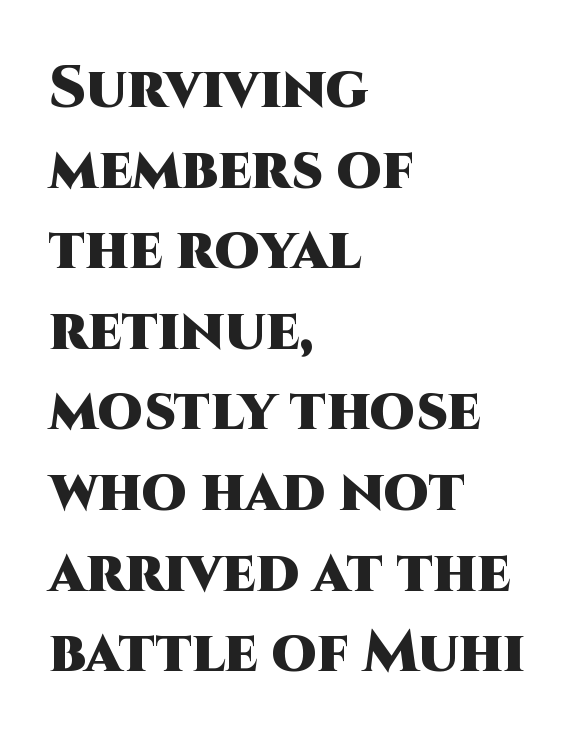
Q: Is the text bold? A: Yes.
Q: Is the text italic (slanted)? A: No, it is upright.
Q: Is the typeface a serif or a sans-serif typeface? A: Sans-serif.
Q: Is the text underlined? A: No.
Q: How is the paragraph aligned? A: Left-aligned.
Q: Is the spacing between letters normal or unusually wide? A: Normal.
Q: Is the spacing between lines tight, normal or loose? A: Normal.
Q: Width (condensed, normal, or wide)? A: Normal.
Q: Stroke contrast? A: High.
Q: x-height? A: Large.
Q: Monospaced? A: No.
